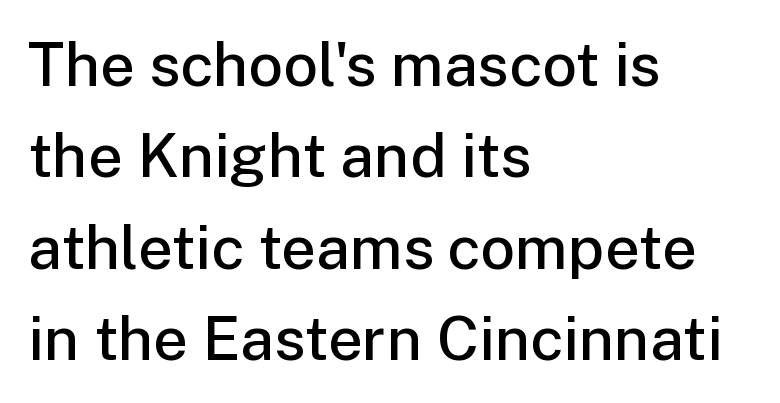
{"serif": "no", "italic": "no", "bold": "semi", "weight": "semibold", "width": "normal", "stroke_contrast": "low", "x_height": "medium", "monospaced": "no", "underline": "no", "align": "left", "line_spacing": "normal", "line_spacing_ratio": 1.5, "letter_spacing": "normal", "letter_spacing_em": 0.0, "glyph_px": 61}
